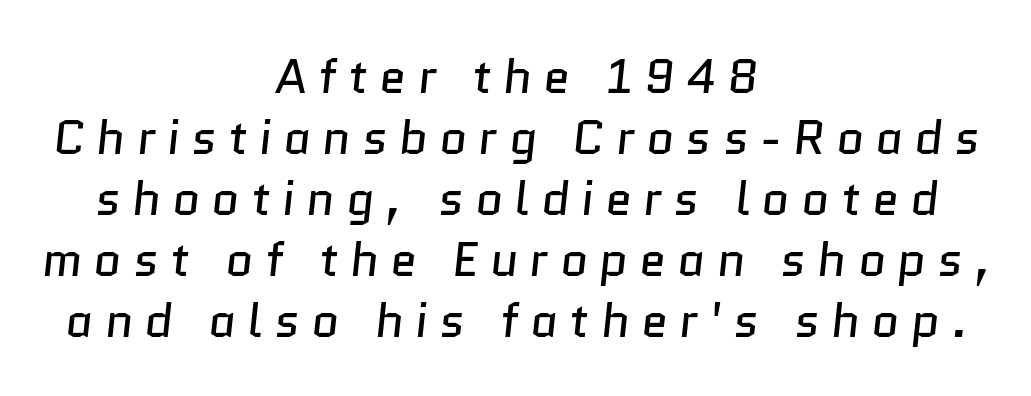
{"serif": "no", "bold": "no", "weight": "regular", "width": "normal", "stroke_contrast": "low", "x_height": "medium", "monospaced": "no", "underline": "no", "align": "center", "line_spacing": "normal", "line_spacing_ratio": 1.27, "letter_spacing": "wide", "letter_spacing_em": 0.24, "glyph_px": 48}
